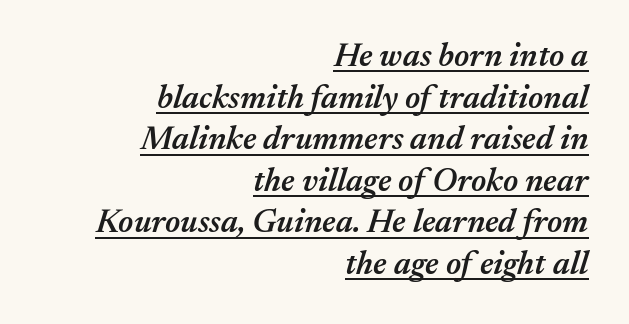
{"italic": "yes", "lean": "right", "slant_degrees": 17, "bold": "semi", "weight": "semibold", "width": "normal", "stroke_contrast": "medium", "x_height": "medium", "monospaced": "no", "underline": "yes", "align": "right", "line_spacing": "normal", "line_spacing_ratio": 1.26, "letter_spacing": "normal", "letter_spacing_em": 0.0, "glyph_px": 33}
